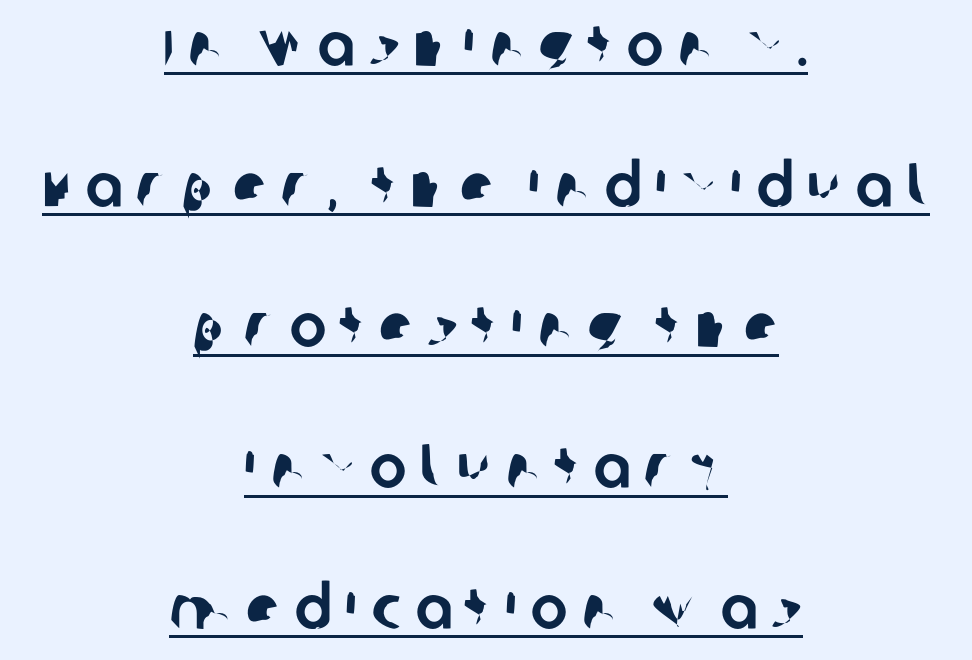
The image shows 62 px sans-serif type; set centered, loose line spacing (2.27x), unusually wide letter spacing (+0.23 em), underlined; low stroke contrast and a large x-height.
